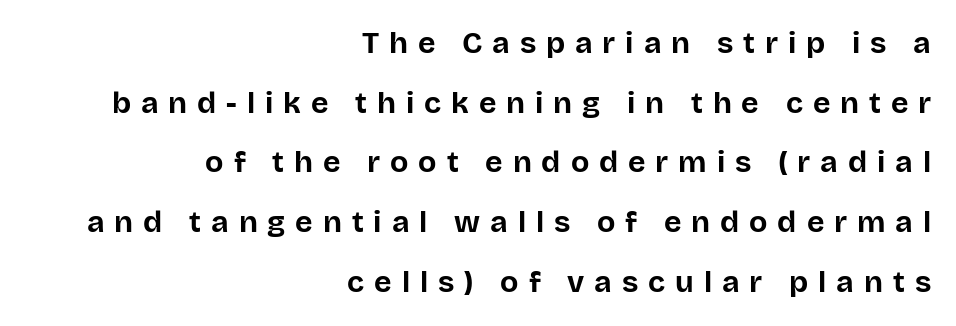
{"serif": "no", "italic": "no", "bold": "yes", "weight": "bold", "width": "normal", "stroke_contrast": "low", "x_height": "large", "monospaced": "no", "underline": "no", "align": "right", "line_spacing": "loose", "line_spacing_ratio": 1.99, "letter_spacing": "wide", "letter_spacing_em": 0.33, "glyph_px": 30}
